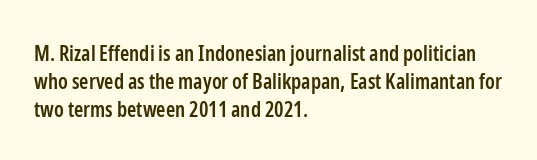
The image shows 21 px text type, upright; set left-aligned, normal line spacing (1.34x), normal letter spacing, not underlined.
